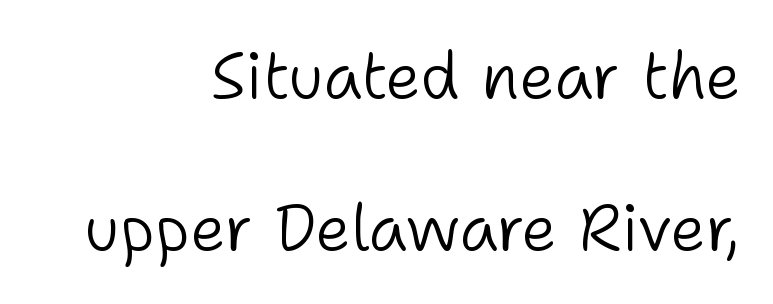
The image shows 64 px light sans-serif type, upright; set right-aligned, loose line spacing (2.38x), normal letter spacing, not underlined; low stroke contrast and a medium x-height.
